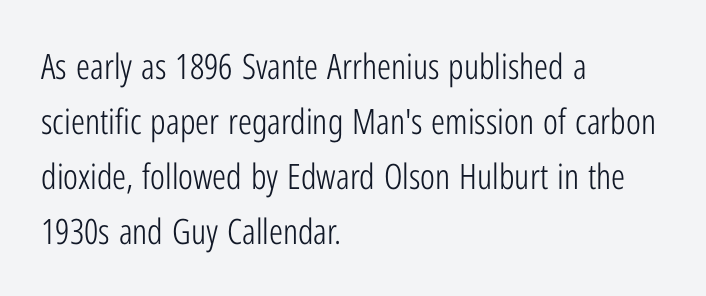
Q: Is the text bold? A: No.
Q: Is the text italic (slanted)? A: No, it is upright.
Q: Is the typeface a serif or a sans-serif typeface? A: Sans-serif.
Q: Is the text underlined? A: No.
Q: How is the paragraph aligned? A: Left-aligned.
Q: Is the spacing between letters normal or unusually wide? A: Normal.
Q: Is the spacing between lines tight, normal or loose? A: Normal.
Q: Width (condensed, normal, or wide)? A: Condensed.
Q: Stroke contrast? A: Low.
Q: x-height? A: Medium.
Q: Monospaced? A: No.
